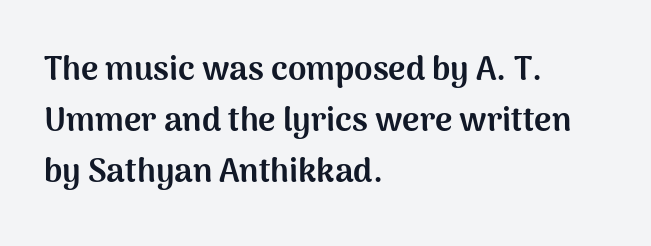
The image shows 33 px bold sans-serif type, upright; set left-aligned, normal line spacing (1.55x), normal letter spacing, not underlined; medium stroke contrast and a medium x-height.
